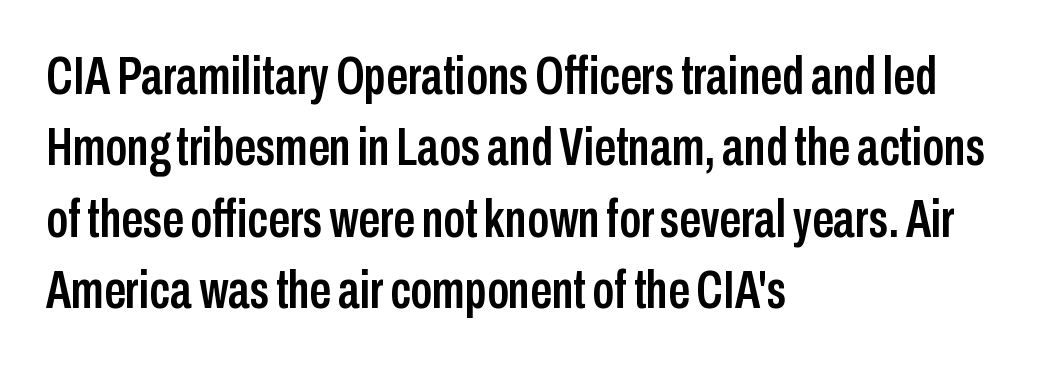
The image shows 54 px condensed sans-serif type, upright; set left-aligned, normal line spacing (1.32x), normal letter spacing, not underlined; low stroke contrast and a medium x-height.
